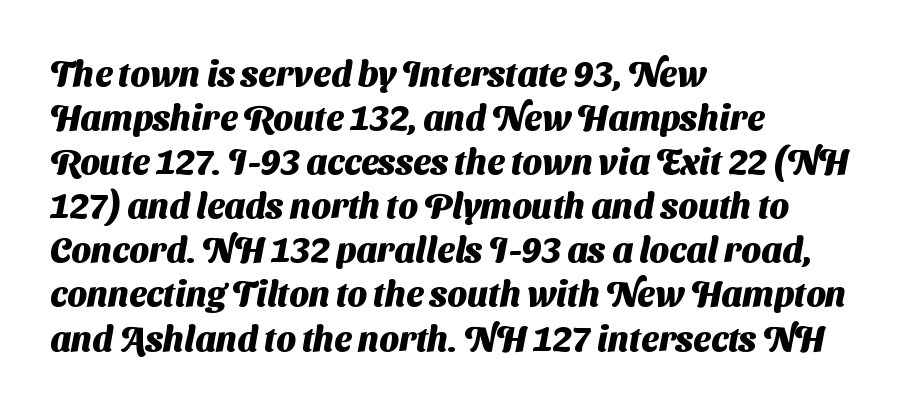
The image shows 35 px heavy sans-serif type; set left-aligned, normal line spacing (1.26x), normal letter spacing, not underlined; medium stroke contrast and a medium x-height.
